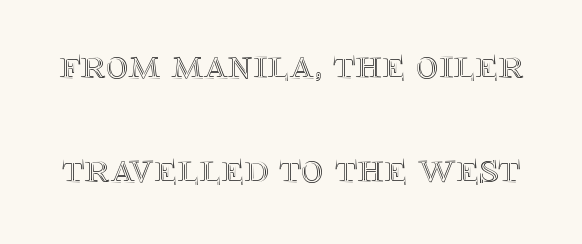
Q: Is the text italic (slanted)? A: No, it is upright.
Q: Is the text underlined? A: No.
Q: Is the spacing between letters normal or unusually wide? A: Normal.
Q: Is the spacing between lines tight, normal or loose? A: Loose.
Q: Width (condensed, normal, or wide)? A: Normal.
Q: x-height? A: Large.
Q: Monospaced? A: No.
